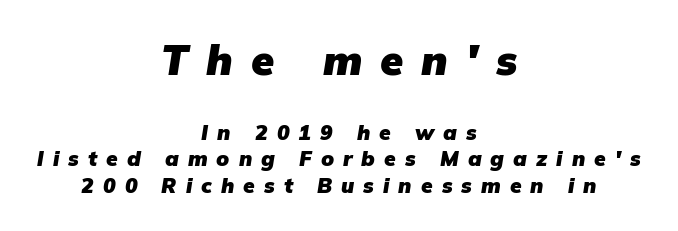
{"italic": "yes", "lean": "right", "slant_degrees": 9, "bold": "yes", "weight": "heavy", "width": "normal", "stroke_contrast": "low", "x_height": "medium", "monospaced": "no", "underline": "no", "align": "center", "line_spacing": "normal", "line_spacing_ratio": 1.25, "letter_spacing": "wide", "letter_spacing_em": 0.43, "larger_block": "first", "size_ratio": 2.0, "glyph_px": 42}
